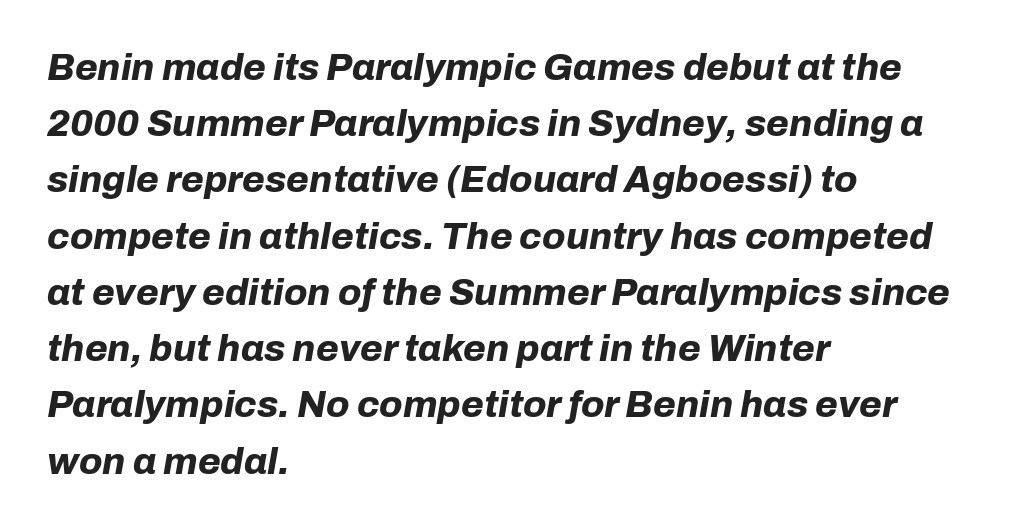
Q: Is the text bold? A: Yes.
Q: Is the text italic (slanted)? A: Yes, it leans right by about 10 degrees.
Q: Is the text underlined? A: No.
Q: How is the paragraph aligned? A: Left-aligned.
Q: Is the spacing between letters normal or unusually wide? A: Normal.
Q: Is the spacing between lines tight, normal or loose? A: Normal.
Q: Width (condensed, normal, or wide)? A: Normal.
Q: Stroke contrast? A: Low.
Q: x-height? A: Medium.
Q: Monospaced? A: No.
